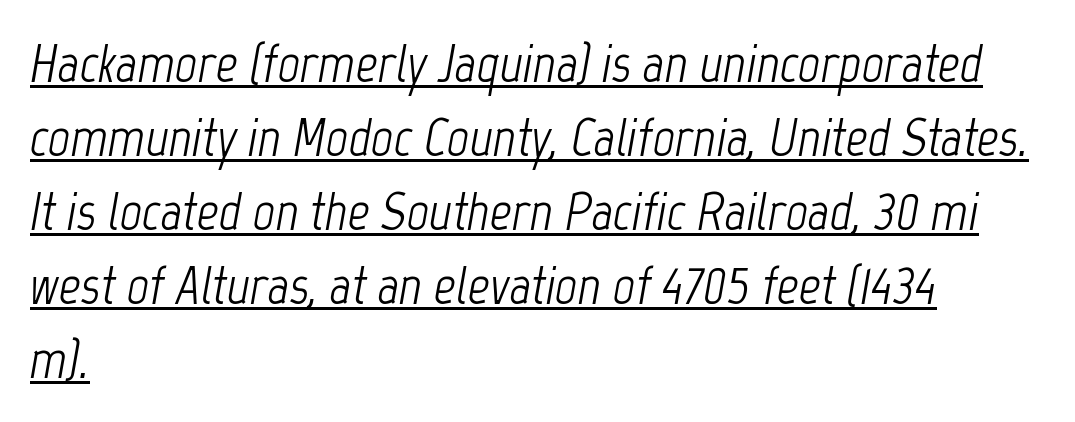
{"italic": "yes", "lean": "right", "slant_degrees": 12, "bold": "no", "weight": "light", "width": "condensed", "stroke_contrast": "low", "x_height": "medium", "monospaced": "no", "underline": "yes", "align": "left", "line_spacing": "normal", "line_spacing_ratio": 1.37, "letter_spacing": "normal", "letter_spacing_em": 0.0, "glyph_px": 54}
